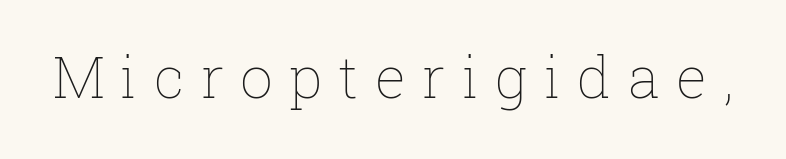
The image shows 58 px thin type, upright; set unusually wide letter spacing (+0.28 em), not underlined; low stroke contrast and a medium x-height.
